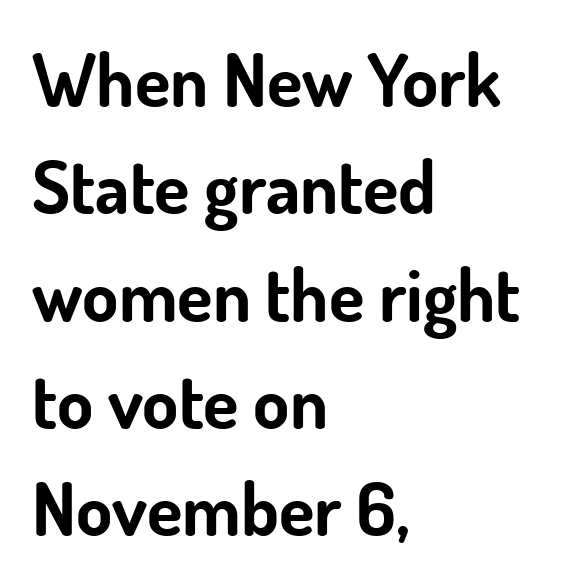
{"serif": "no", "italic": "no", "bold": "yes", "weight": "bold", "width": "normal", "stroke_contrast": "low", "x_height": "small", "monospaced": "no", "underline": "no", "align": "left", "line_spacing": "normal", "line_spacing_ratio": 1.47, "letter_spacing": "normal", "letter_spacing_em": 0.0, "glyph_px": 73}
